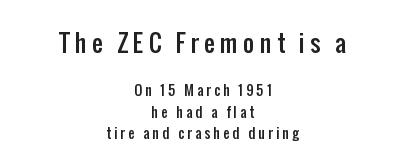
Q: Is the text italic (slanted)? A: No, it is upright.
Q: Is the text underlined? A: No.
Q: How is the paragraph aligned? A: Centered.
Q: Is the spacing between letters normal or unusually wide? A: Unusually wide.
Q: Is the spacing between lines tight, normal or loose? A: Normal.
Q: Which block of text is set in a larger size, the first (top) or the second (bottom)? A: The first (top) one.
